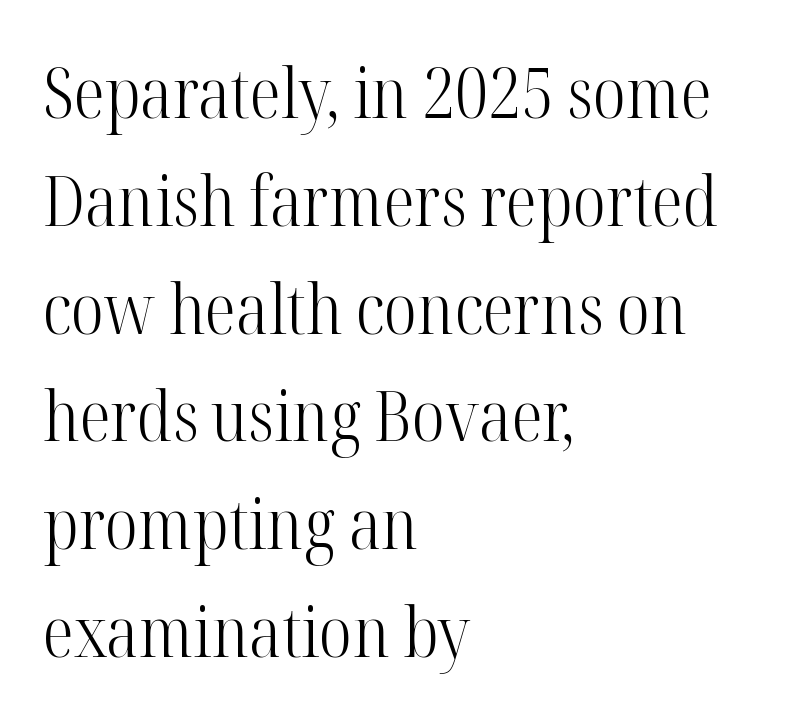
Serifs: yes, visible at the terminals of the letterforms. Think of a printed novel: that variable character pitch is what you see here. All the whitespace from short lines collects on the right. Unbolded letterforms with no extra heft. Bare-footed words on every line.
